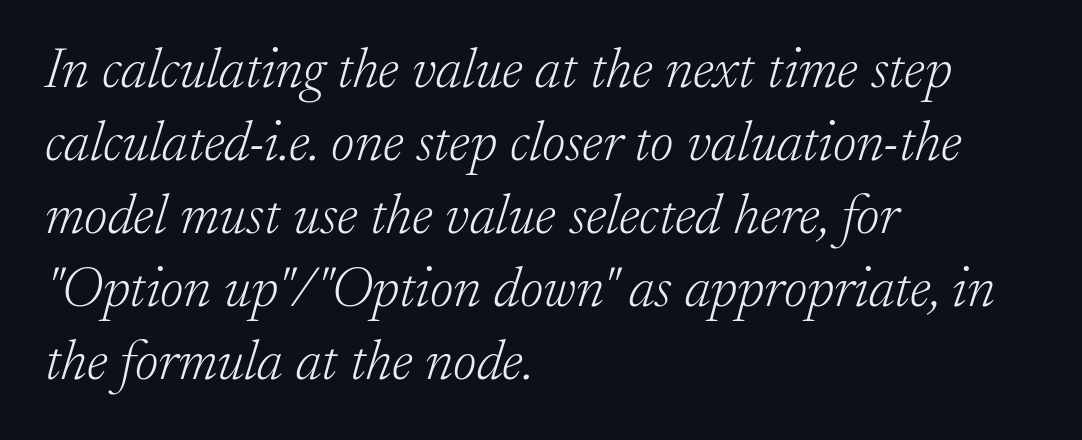
Heft: none added — not bold. This sample has the flowing, uneven cadence of proportional lettering. The passage shown stacks its lines at a standard gap. The rendering keeps characters at their native spacing.
